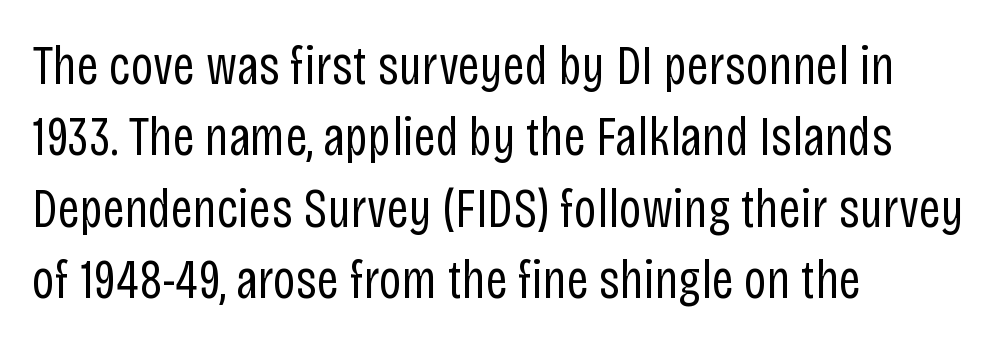
The image shows 55 px regular-weight, condensed sans-serif type, upright; set left-aligned, normal line spacing (1.3x), normal letter spacing, not underlined; low stroke contrast and a large x-height.
